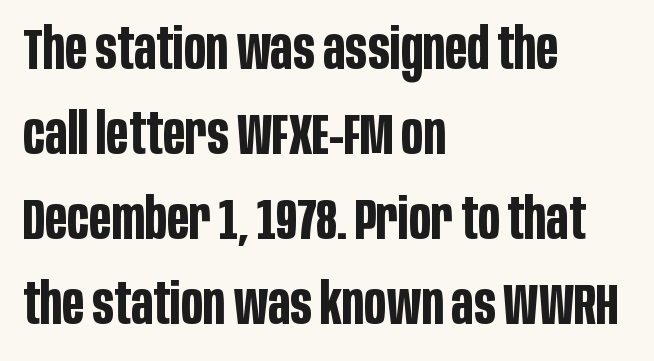
Q: Is the text bold? A: Yes.
Q: Is the text italic (slanted)? A: No, it is upright.
Q: Is the typeface a serif or a sans-serif typeface? A: Sans-serif.
Q: Is the text underlined? A: No.
Q: How is the paragraph aligned? A: Left-aligned.
Q: Is the spacing between letters normal or unusually wide? A: Normal.
Q: Is the spacing between lines tight, normal or loose? A: Normal.
Q: Width (condensed, normal, or wide)? A: Condensed.
Q: Stroke contrast? A: Low.
Q: x-height? A: Large.
Q: Monospaced? A: No.
